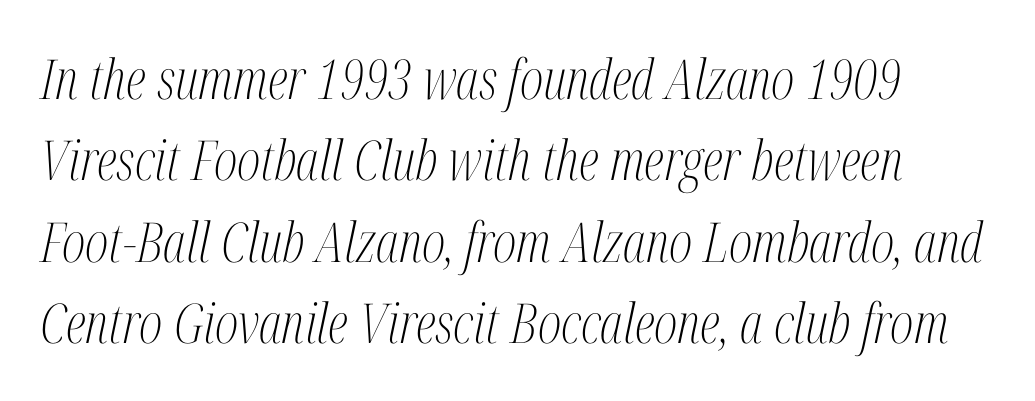
The image shows 55 px light, condensed serif type, italic (leaning right); set normal line spacing (1.48x), normal letter spacing, not underlined; medium stroke contrast and a medium x-height.
